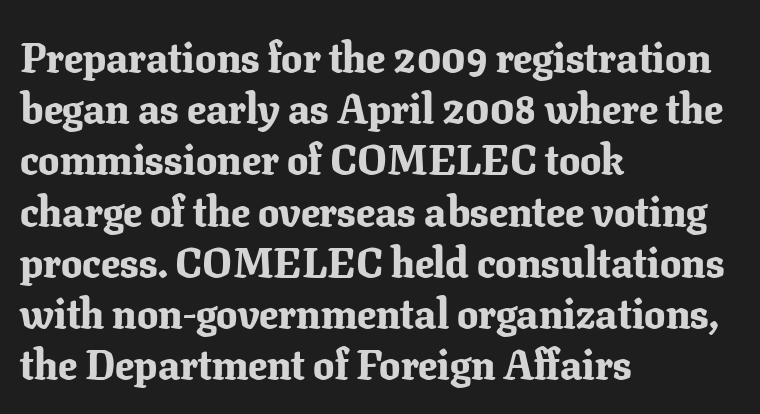
The image shows 42 px bold serif type, upright; set left-aligned, line spacing 1.22x, normal letter spacing, not underlined; low stroke contrast and a medium x-height.
